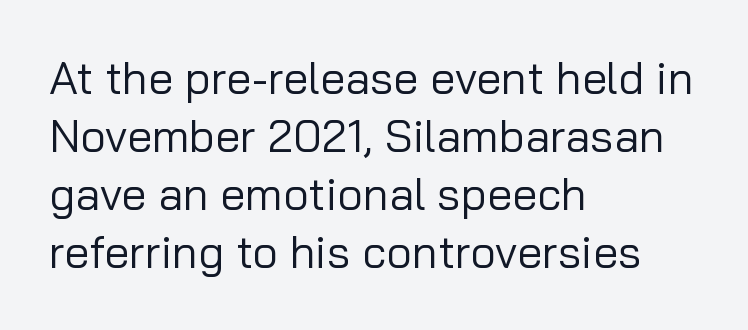
The image shows 45 px regular-weight sans-serif type, upright; set left-aligned, normal line spacing (1.29x), normal letter spacing, not underlined; low stroke contrast and a medium x-height.
